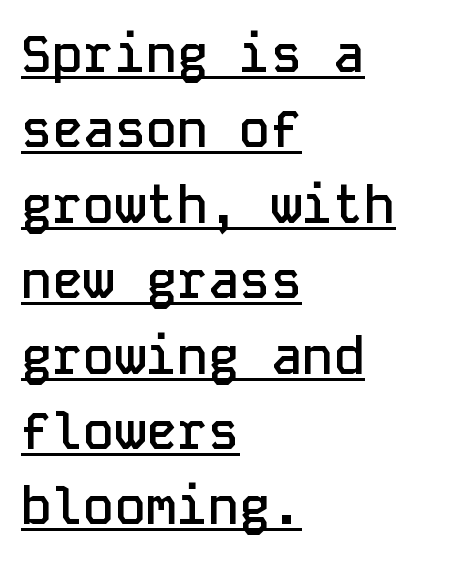
The image shows 52 px semibold sans-serif type, upright, monospaced; set left-aligned, normal line spacing (1.45x), normal letter spacing, underlined; low stroke contrast and a medium x-height.
